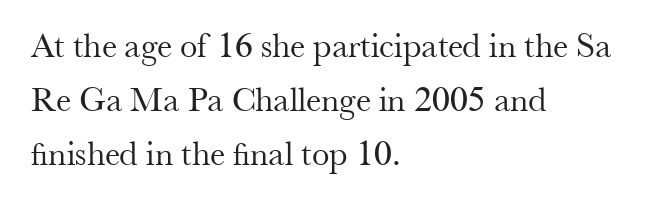
This rendering leaves character spacing at its baseline value. Caption: multi-line text, flush left, ragged right. Leading matches the norm, producing a regular column. These glyphs show unthickened strokes, regular width or finer. The letters advance in unequal steps, a hallmark of proportional type.
